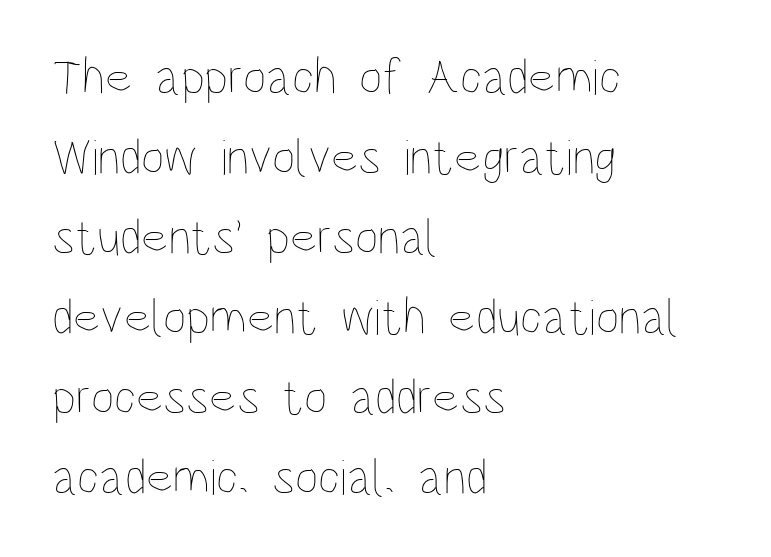
The image shows 51 px thin, condensed type, upright; set left-aligned, normal line spacing (1.57x), normal letter spacing, not underlined; low stroke contrast and a large x-height.
